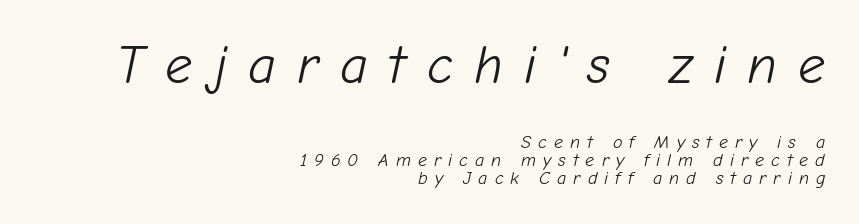
Q: Is the text bold? A: No.
Q: Is the text italic (slanted)? A: Yes, it leans right by about 12 degrees.
Q: Is the text underlined? A: No.
Q: How is the paragraph aligned? A: Right-aligned.
Q: Is the spacing between letters normal or unusually wide? A: Unusually wide.
Q: Is the spacing between lines tight, normal or loose? A: Tight.
Q: Which block of text is set in a larger size, the first (top) or the second (bottom)? A: The first (top) one.
Q: Width (condensed, normal, or wide)? A: Normal.
Q: Stroke contrast? A: Low.
Q: x-height? A: Medium.
Q: Monospaced? A: No.
